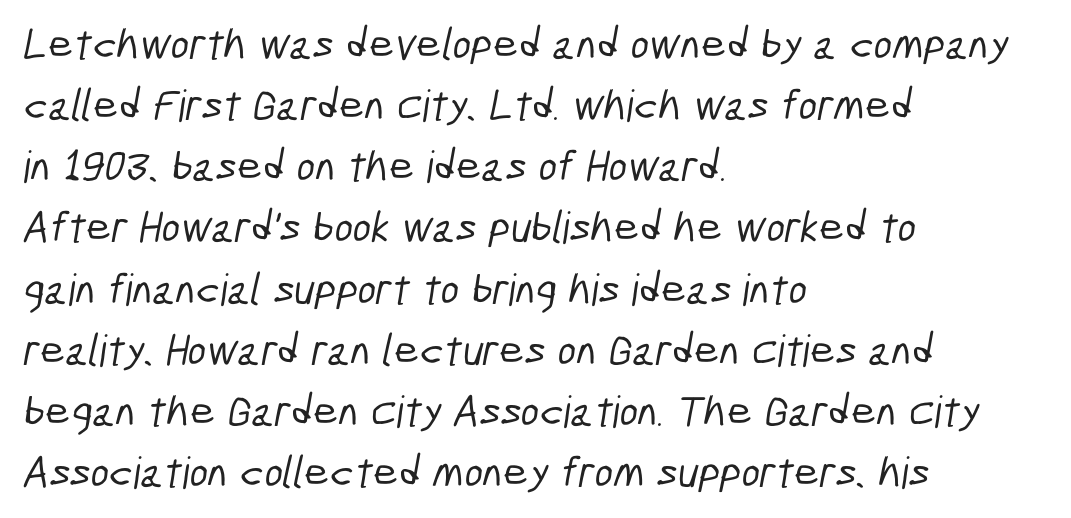
{"serif": "no", "width": "condensed", "stroke_contrast": "low", "x_height": "medium", "monospaced": "no", "underline": "no", "align": "left", "line_spacing": "normal", "line_spacing_ratio": 1.39, "letter_spacing": "normal", "letter_spacing_em": 0.0, "glyph_px": 44}
